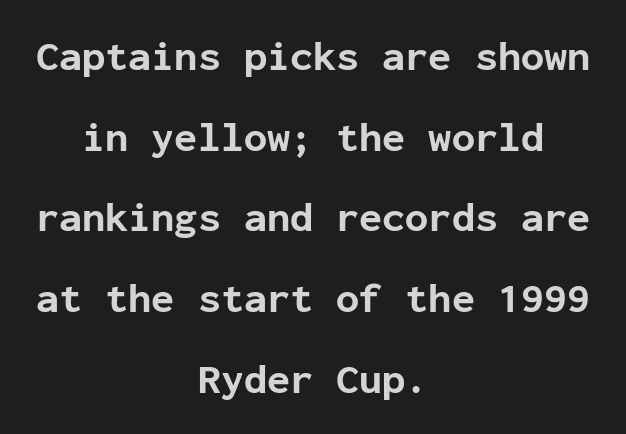
Q: Is the text bold? A: Yes.
Q: Is the text italic (slanted)? A: No, it is upright.
Q: Is the typeface a serif or a sans-serif typeface? A: Sans-serif.
Q: Is the text underlined? A: No.
Q: How is the paragraph aligned? A: Centered.
Q: Is the spacing between letters normal or unusually wide? A: Normal.
Q: Is the spacing between lines tight, normal or loose? A: Loose.
Q: Width (condensed, normal, or wide)? A: Normal.
Q: Stroke contrast? A: Low.
Q: x-height? A: Medium.
Q: Monospaced? A: Yes.
